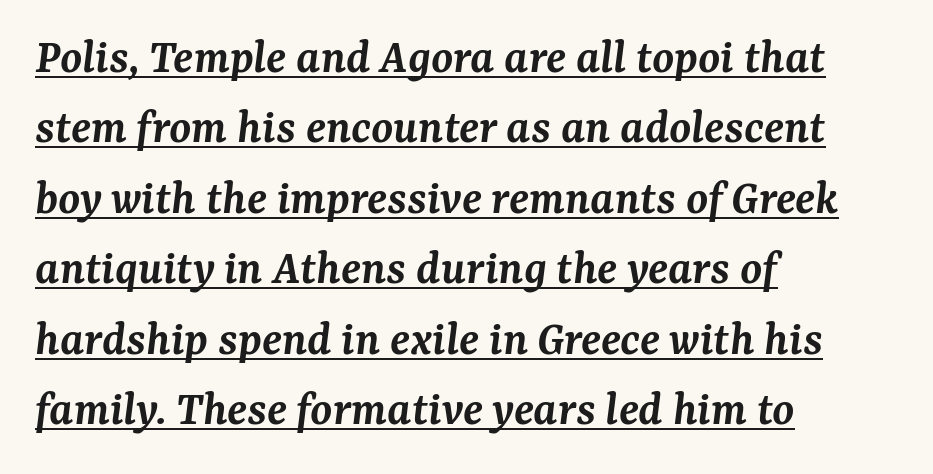
Q: Is the text bold? A: Semi-bold.
Q: Is the text italic (slanted)? A: Yes, it leans right by about 7 degrees.
Q: Is the typeface a serif or a sans-serif typeface? A: Serif.
Q: Is the text underlined? A: Yes.
Q: How is the paragraph aligned? A: Left-aligned.
Q: Is the spacing between letters normal or unusually wide? A: Normal.
Q: Is the spacing between lines tight, normal or loose? A: Normal.
Q: Width (condensed, normal, or wide)? A: Normal.
Q: Stroke contrast? A: Medium.
Q: x-height? A: Medium.
Q: Monospaced? A: No.
